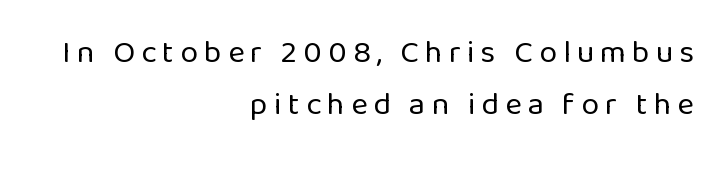
Q: Is the text bold? A: No.
Q: Is the text italic (slanted)? A: No, it is upright.
Q: Is the typeface a serif or a sans-serif typeface? A: Sans-serif.
Q: Is the text underlined? A: No.
Q: How is the paragraph aligned? A: Right-aligned.
Q: Is the spacing between lines tight, normal or loose? A: Normal.
Q: Width (condensed, normal, or wide)? A: Normal.
Q: Stroke contrast? A: Low.
Q: x-height? A: Medium.
Q: Monospaced? A: No.
